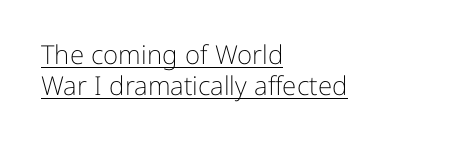
The image shows 26 px text type, upright; set left-aligned, line spacing 1.2x, normal letter spacing, underlined.
